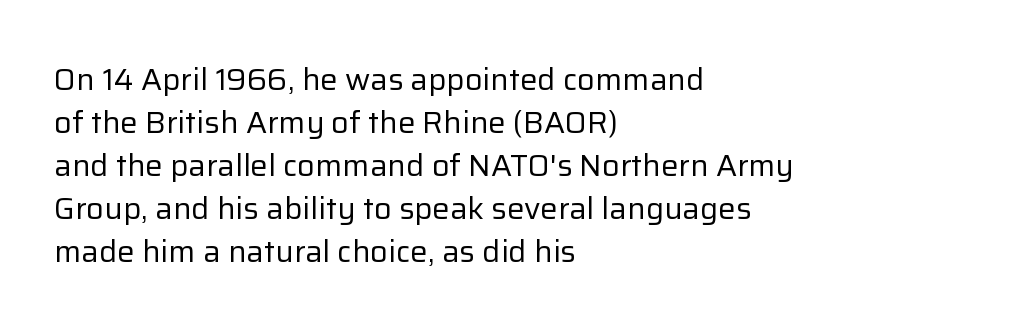
{"serif": "no", "italic": "no", "bold": "no", "weight": "regular", "width": "normal", "stroke_contrast": "low", "x_height": "medium", "monospaced": "no", "underline": "no", "align": "left", "line_spacing": "normal", "line_spacing_ratio": 1.39, "letter_spacing": "normal", "letter_spacing_em": 0.0, "glyph_px": 31}
